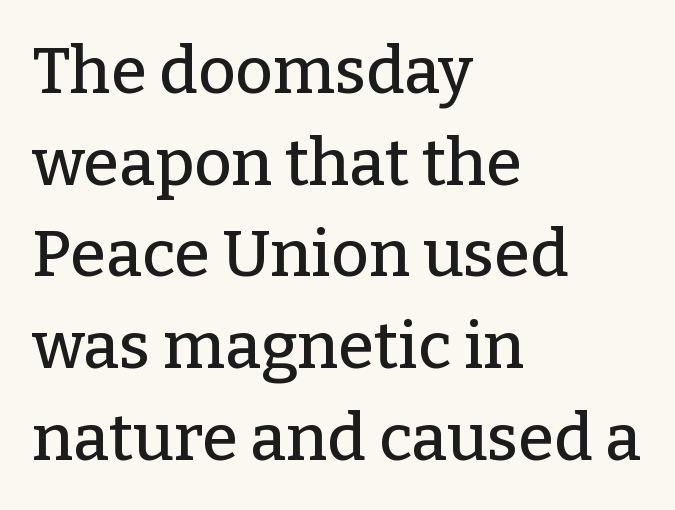
Q: Is the text italic (slanted)? A: No, it is upright.
Q: Is the typeface a serif or a sans-serif typeface? A: Serif.
Q: Is the text underlined? A: No.
Q: How is the paragraph aligned? A: Left-aligned.
Q: Is the spacing between letters normal or unusually wide? A: Normal.
Q: Is the spacing between lines tight, normal or loose? A: Normal.
Q: Width (condensed, normal, or wide)? A: Normal.
Q: Stroke contrast? A: Low.
Q: x-height? A: Medium.
Q: Monospaced? A: No.
